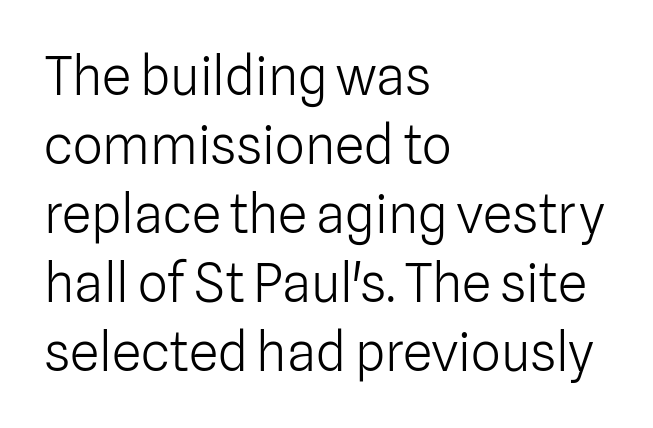
Q: Is the text bold? A: No.
Q: Is the text italic (slanted)? A: No, it is upright.
Q: Is the typeface a serif or a sans-serif typeface? A: Sans-serif.
Q: Is the text underlined? A: No.
Q: How is the paragraph aligned? A: Left-aligned.
Q: Is the spacing between letters normal or unusually wide? A: Normal.
Q: Is the spacing between lines tight, normal or loose? A: Normal.
Q: Width (condensed, normal, or wide)? A: Normal.
Q: Stroke contrast? A: Low.
Q: x-height? A: Medium.
Q: Monospaced? A: No.
